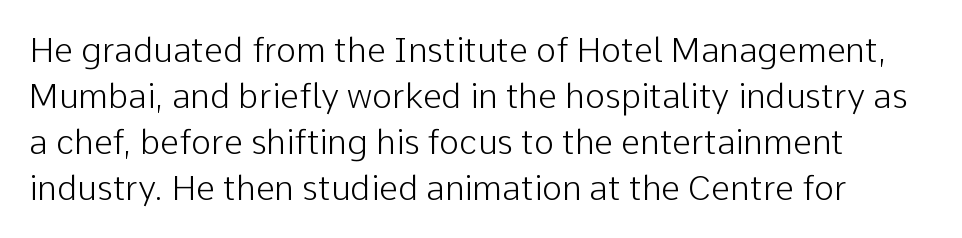
{"serif": "no", "italic": "no", "bold": "no", "weight": "light", "width": "normal", "stroke_contrast": "low", "x_height": "medium", "monospaced": "no", "underline": "no", "line_spacing": "normal", "line_spacing_ratio": 1.35, "letter_spacing": "normal", "letter_spacing_em": 0.0, "glyph_px": 34}
